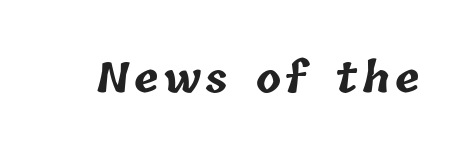
Weight check: bold — yes, fully. The face used here is proportionally spaced, like ordinary book or web type. Glance below the letters and you will spot only blank space.
